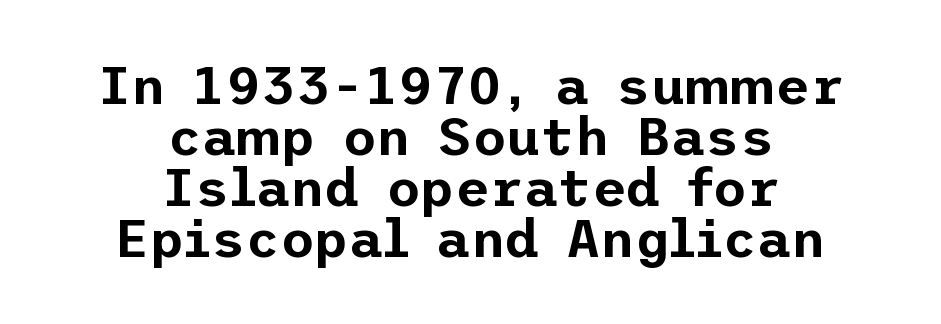
Q: Is the text italic (slanted)? A: No, it is upright.
Q: Is the typeface a serif or a sans-serif typeface? A: Sans-serif.
Q: Is the text underlined? A: No.
Q: How is the paragraph aligned? A: Centered.
Q: Is the spacing between letters normal or unusually wide? A: Normal.
Q: Is the spacing between lines tight, normal or loose? A: Tight.
Q: Width (condensed, normal, or wide)? A: Normal.
Q: Stroke contrast? A: Low.
Q: x-height? A: Medium.
